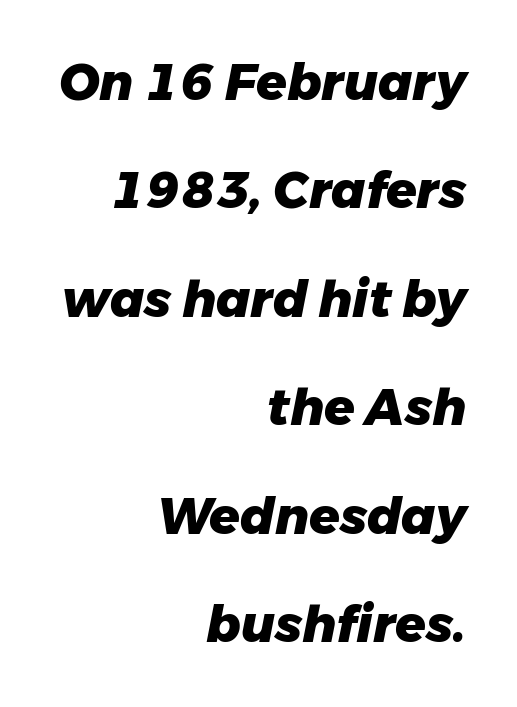
Compared with an ordinary text face, these strokes are far heavier — a full bold. The line-height multiplier appears high, well above default. Line endings align vertically; line beginnings do not. A typesetter would mark this as italic. The letters sit at their default tracking, neither squeezed nor spread. Check under the words: just untouched page.
